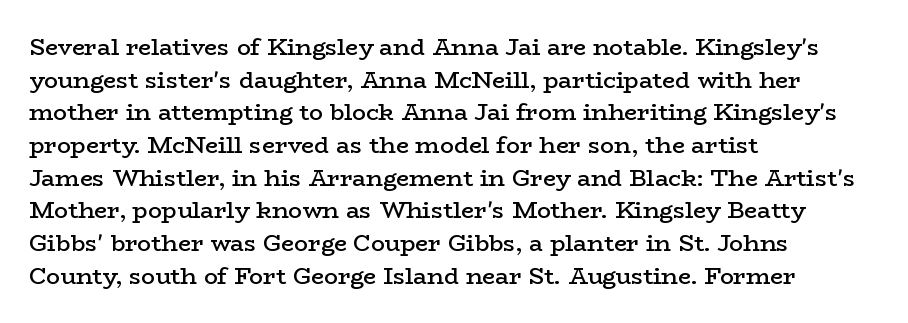
The image shows 23 px text type, upright; set left-aligned, normal line spacing (1.42x), normal letter spacing, not underlined.
